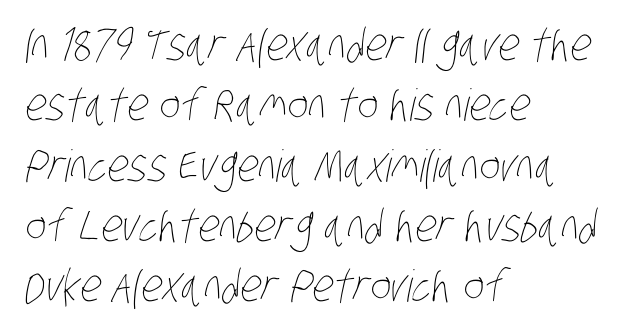
The image shows 44 px thin, condensed type; set left-aligned, normal line spacing (1.37x), normal letter spacing, not underlined; low stroke contrast and a large x-height.
